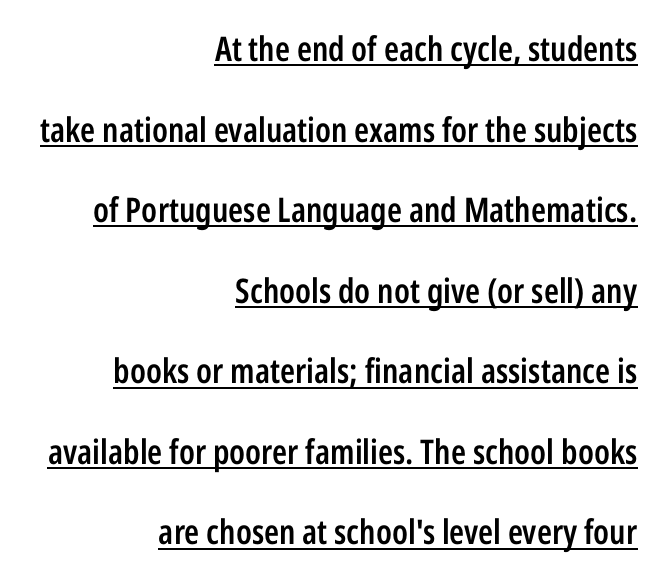
Q: Is the text bold? A: Semi-bold.
Q: Is the text italic (slanted)? A: No, it is upright.
Q: Is the typeface a serif or a sans-serif typeface? A: Sans-serif.
Q: Is the text underlined? A: Yes.
Q: How is the paragraph aligned? A: Right-aligned.
Q: Is the spacing between letters normal or unusually wide? A: Normal.
Q: Is the spacing between lines tight, normal or loose? A: Loose.
Q: Width (condensed, normal, or wide)? A: Condensed.
Q: Stroke contrast? A: Low.
Q: x-height? A: Medium.
Q: Monospaced? A: No.
